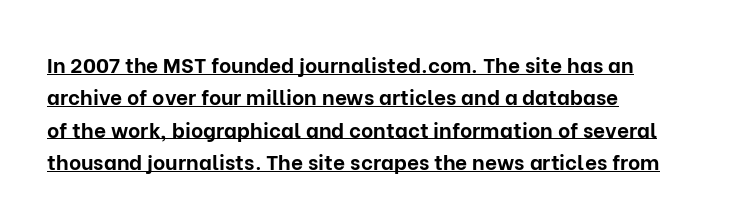
{"italic": "no", "bold": "yes", "underline": "yes", "align": "left", "line_spacing": "normal", "line_spacing_ratio": 1.54, "letter_spacing": "normal", "letter_spacing_em": 0.0, "glyph_px": 21}
